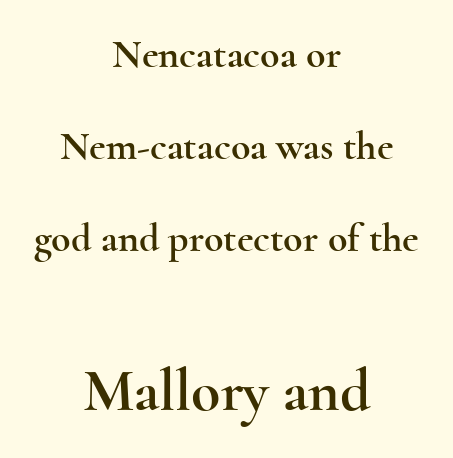
Here the second block reads like a headline and the first like body copy. A centered setting, common on invitations and titles, is used for this passage. The face used here is proportionally spaced, like ordinary book or web type. Does the type have serifs? Yes, each stem ends in a small foot. Tracking value appears to be zero — textbook default spacing. Regarding leading, the lines here are spaced well apart.
